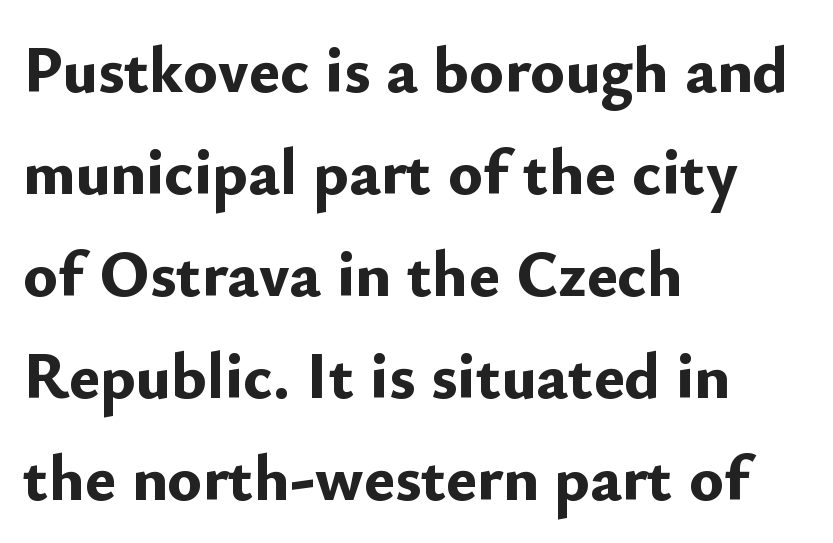
Q: Is the text bold? A: Yes.
Q: Is the text italic (slanted)? A: No, it is upright.
Q: Is the typeface a serif or a sans-serif typeface? A: Sans-serif.
Q: Is the text underlined? A: No.
Q: How is the paragraph aligned? A: Left-aligned.
Q: Is the spacing between letters normal or unusually wide? A: Normal.
Q: Is the spacing between lines tight, normal or loose? A: Normal.
Q: Width (condensed, normal, or wide)? A: Normal.
Q: Stroke contrast? A: Low.
Q: x-height? A: Small.
Q: Monospaced? A: No.
